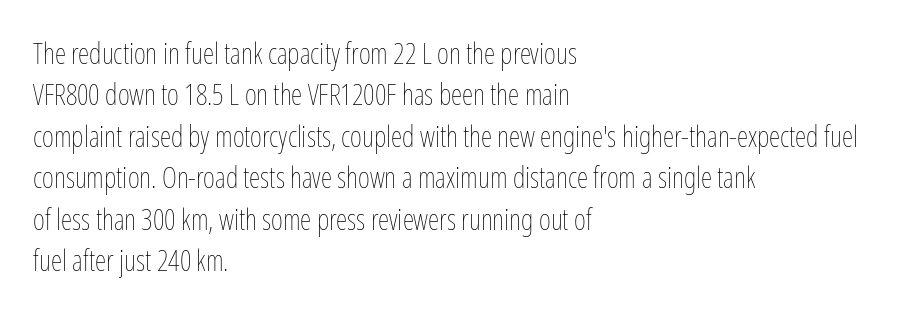
Letters have the restrained weight of plain body copy at most. The rendering uses natural spacing where letterforms have individual widths. Vertically, the passage feels balanced, rows spaced as you'd expect. Spacing between characters is what you'd get straight out of the box.
